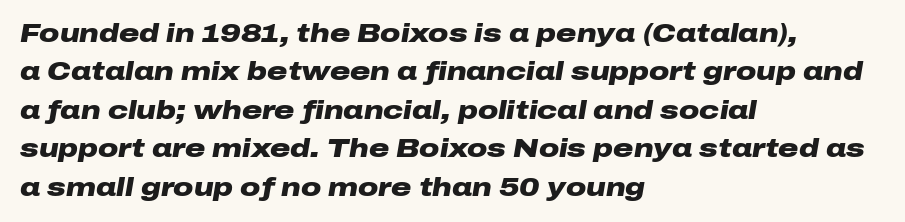
On the weight axis this lands at bold, roughly 700. Quick note: italic. Whoever set this chose a conventional vertical rhythm. The space directly below the letters is spotless.
